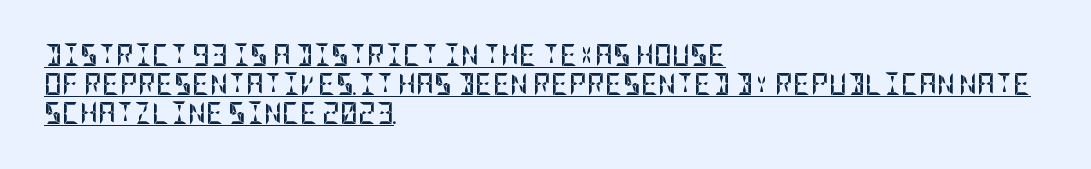
Q: Is the text bold? A: Yes.
Q: Is the text italic (slanted)? A: No, it is upright.
Q: Is the text underlined? A: Yes.
Q: How is the paragraph aligned? A: Left-aligned.
Q: Is the spacing between letters normal or unusually wide? A: Normal.
Q: Is the spacing between lines tight, normal or loose? A: Normal.
